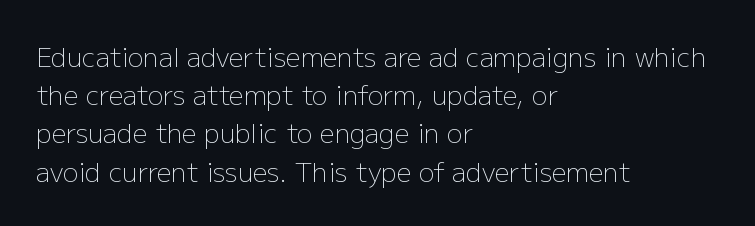
The vertical gap from one line to the next is medium. Quick note: underline off. The characters are drawn with everyday or finer stroke widths. A typesetter would mark this as roman, not italic. Caption: multi-line text, flush left, ragged right.
